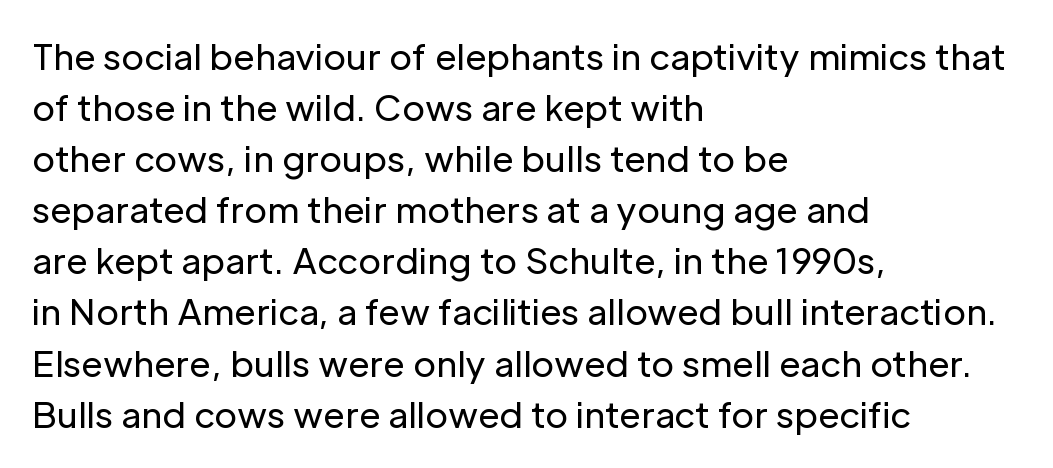
The image shows 35 px regular-weight sans-serif type, upright; set left-aligned, normal line spacing (1.46x), normal letter spacing, not underlined; low stroke contrast and a medium x-height.
